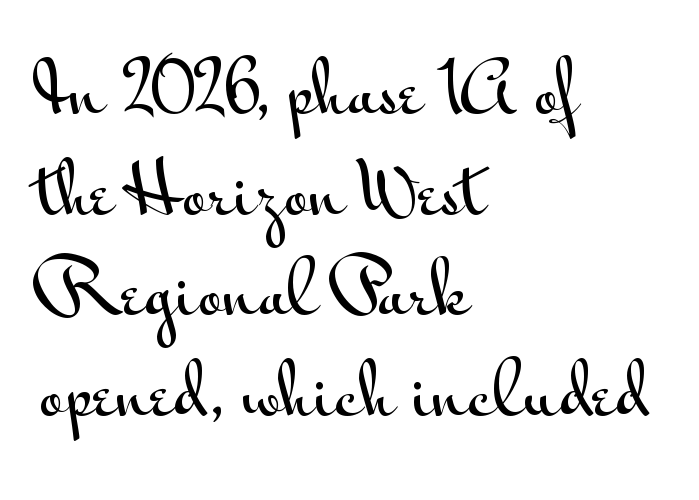
Q: Is the typeface a serif or a sans-serif typeface? A: Sans-serif.
Q: Is the text underlined? A: No.
Q: How is the paragraph aligned? A: Left-aligned.
Q: Is the spacing between letters normal or unusually wide? A: Normal.
Q: Is the spacing between lines tight, normal or loose? A: Normal.
Q: Width (condensed, normal, or wide)? A: Wide.
Q: Stroke contrast? A: Medium.
Q: x-height? A: Small.
Q: Monospaced? A: No.
